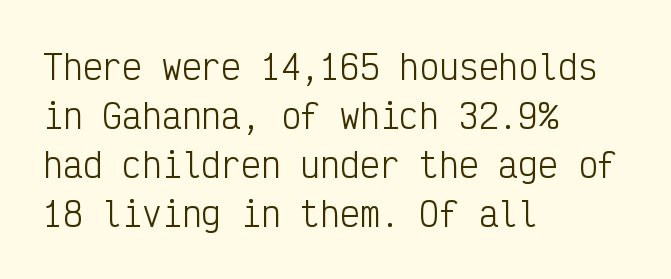
Regarding leading, the lines here are spaced in the standard way. The lettering holds an erect, upright posture throughout. No letter is thick-stroked: the sample isn't bold. Rule under the text: the space is simply empty. Nobody touched the tracking dial on this one. Examine the stroke ends and you'll find no serifs.
